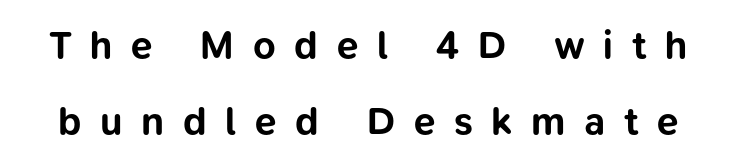
Q: Is the text bold? A: Yes.
Q: Is the text italic (slanted)? A: No, it is upright.
Q: Is the typeface a serif or a sans-serif typeface? A: Sans-serif.
Q: Is the text underlined? A: No.
Q: Is the spacing between letters normal or unusually wide? A: Unusually wide.
Q: Is the spacing between lines tight, normal or loose? A: Loose.
Q: Width (condensed, normal, or wide)? A: Normal.
Q: Stroke contrast? A: Low.
Q: x-height? A: Medium.
Q: Monospaced? A: No.
